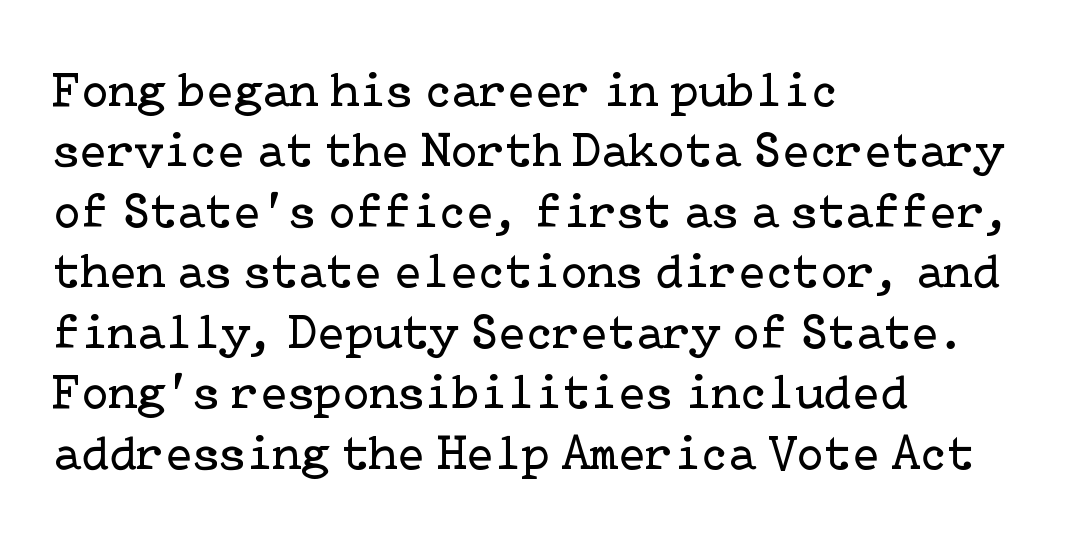
{"serif": "yes", "italic": "no", "bold": "no", "weight": "regular", "width": "normal", "stroke_contrast": "low", "x_height": "medium", "underline": "no", "align": "left", "line_spacing_ratio": 1.21, "letter_spacing": "normal", "letter_spacing_em": 0.0, "glyph_px": 50}
